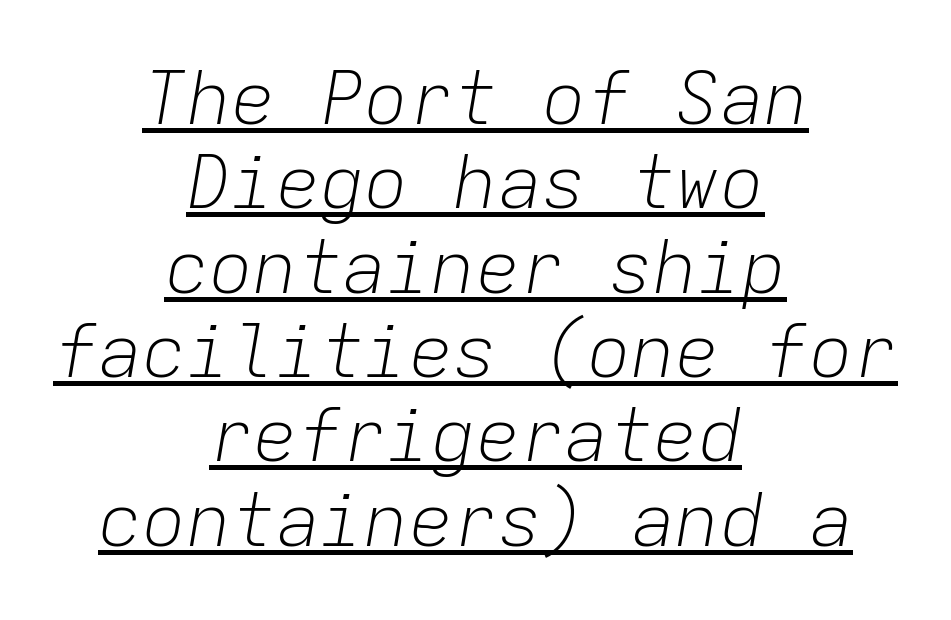
{"italic": "yes", "lean": "right", "slant_degrees": 9, "bold": "no", "weight": "light", "width": "normal", "stroke_contrast": "low", "x_height": "medium", "monospaced": "yes", "underline": "yes", "align": "center", "line_spacing": "tight", "line_spacing_ratio": 1.14, "letter_spacing": "normal", "letter_spacing_em": 0.0, "glyph_px": 74}
